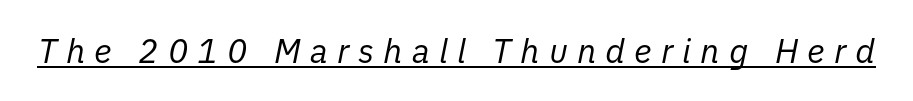
The image shows 34 px regular-weight type, italic (leaning right); set unusually wide letter spacing (+0.27 em), underlined; low stroke contrast and a medium x-height.
